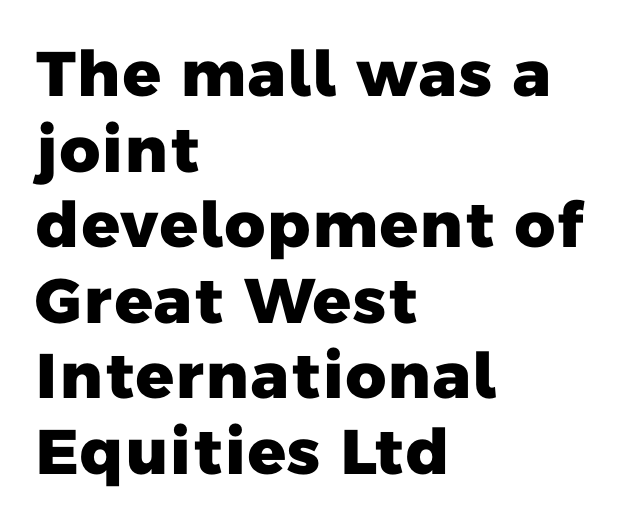
{"serif": "no", "bold": "yes", "weight": "heavy", "width": "normal", "stroke_contrast": "low", "x_height": "medium", "monospaced": "no", "underline": "no", "align": "left", "line_spacing_ratio": 1.2, "letter_spacing": "normal", "letter_spacing_em": 0.0, "glyph_px": 63}
